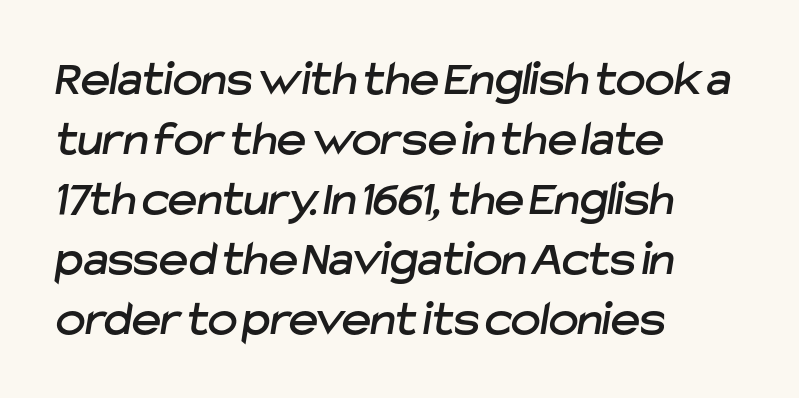
This sample uses a sans-serif face. The line texture is even and compact thanks to regular tracking. Glance below the letters and you will spot only blank space. Note the varied advance widths — an 'i' is clearly narrower than an 'm'.
